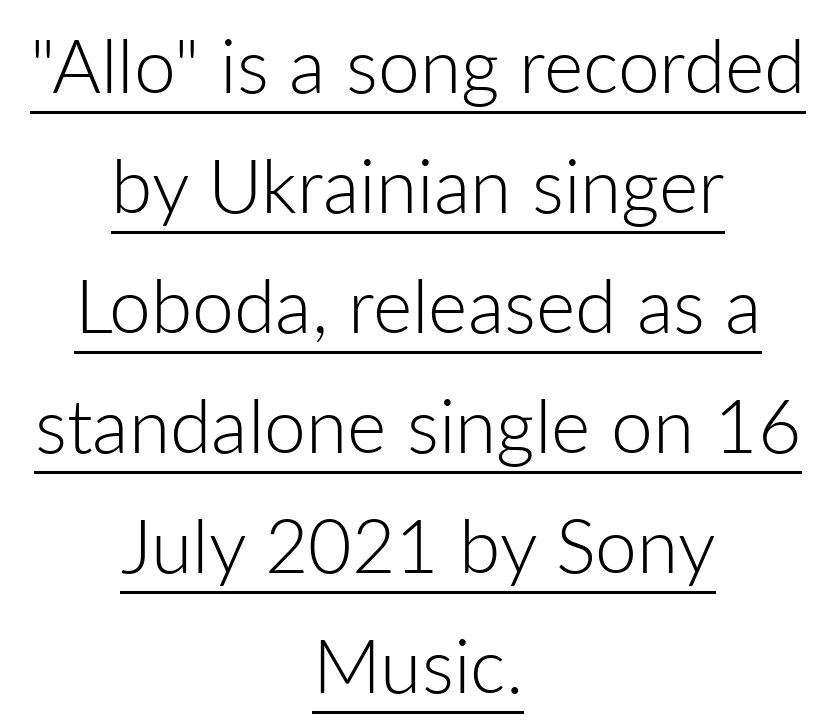
The font's upright variant was chosen for this text. These lines sit exactly where default settings would place them. No extra tracking has been applied to these lines. The letters advance in unequal steps, a hallmark of proportional type.
